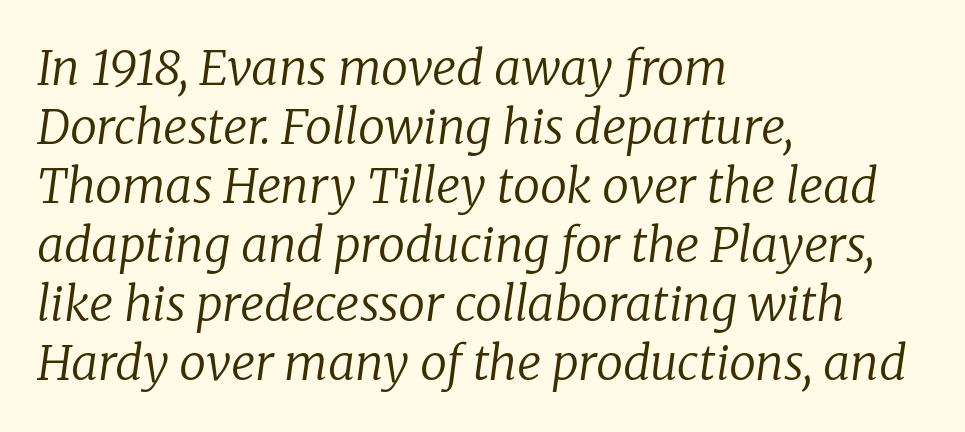
The image shows 48 px regular-weight serif type, italic (leaning right); set left-aligned, line spacing 1.23x, normal letter spacing, not underlined; low stroke contrast and a medium x-height.
